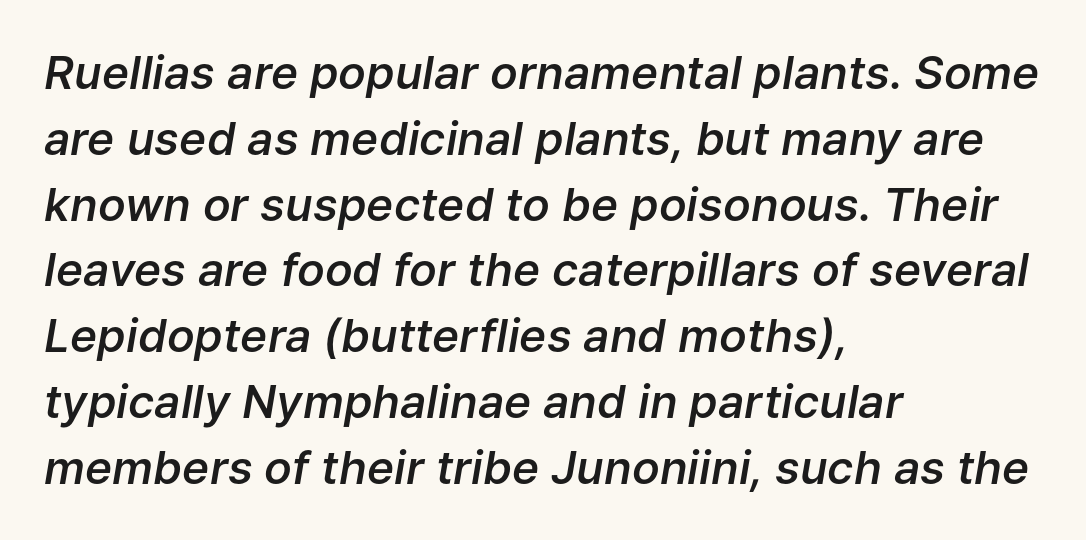
Q: Is the text bold? A: Semi-bold.
Q: Is the text italic (slanted)? A: Yes, it leans right by about 9 degrees.
Q: Is the text underlined? A: No.
Q: How is the paragraph aligned? A: Left-aligned.
Q: Is the spacing between letters normal or unusually wide? A: Normal.
Q: Is the spacing between lines tight, normal or loose? A: Normal.
Q: Width (condensed, normal, or wide)? A: Normal.
Q: Stroke contrast? A: Low.
Q: x-height? A: Medium.
Q: Monospaced? A: No.
